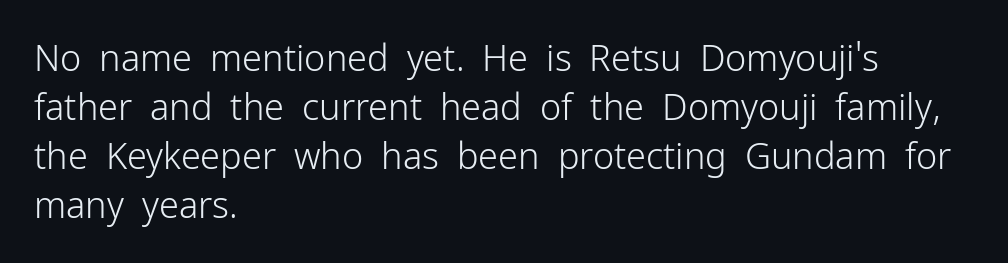
Q: Is the text bold? A: No.
Q: Is the text italic (slanted)? A: No, it is upright.
Q: Is the typeface a serif or a sans-serif typeface? A: Sans-serif.
Q: Is the text underlined? A: No.
Q: How is the paragraph aligned? A: Left-aligned.
Q: Is the spacing between letters normal or unusually wide? A: Normal.
Q: Is the spacing between lines tight, normal or loose? A: Normal.
Q: Width (condensed, normal, or wide)? A: Normal.
Q: Stroke contrast? A: Low.
Q: x-height? A: Medium.
Q: Monospaced? A: No.
